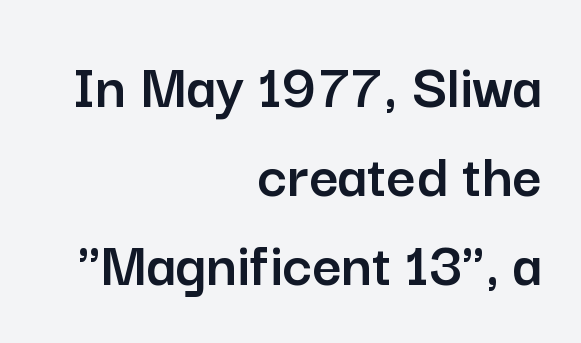
The image shows 64 px sans-serif type, upright; set right-aligned, normal line spacing (1.39x), normal letter spacing, not underlined; low stroke contrast and a medium x-height.
